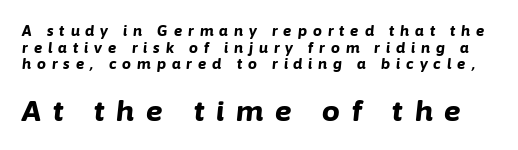
{"italic": "yes", "lean": "right", "slant_degrees": 6, "bold": "yes", "weight": "bold", "width": "normal", "stroke_contrast": "low", "x_height": "medium", "monospaced": "no", "underline": "no", "line_spacing_ratio": 1.18, "letter_spacing": "wide", "letter_spacing_em": 0.43, "larger_block": "second", "size_ratio": 2.0, "glyph_px": 28}
